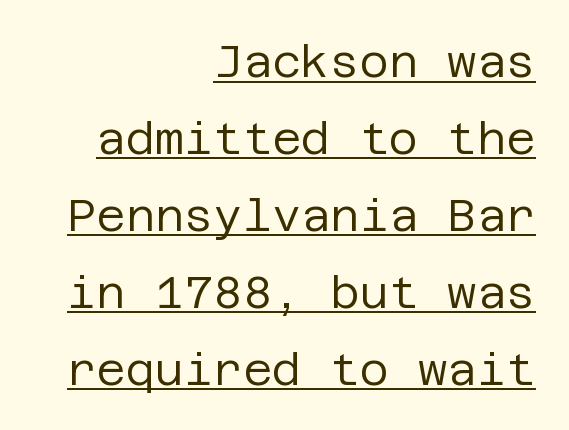
The image shows 45 px regular-weight sans-serif type, upright; set right-aligned, line spacing 1.71x, normal letter spacing, underlined; low stroke contrast and a large x-height.
